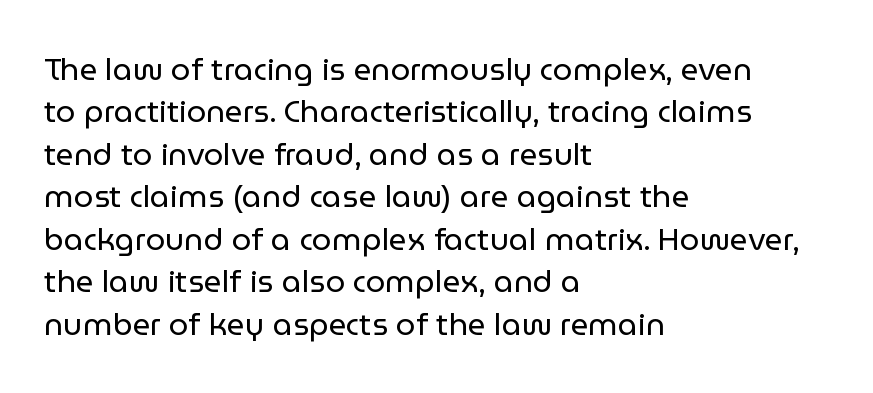
The image shows 31 px regular-weight sans-serif type, upright; set left-aligned, normal line spacing (1.37x), normal letter spacing, not underlined; low stroke contrast and a medium x-height.
